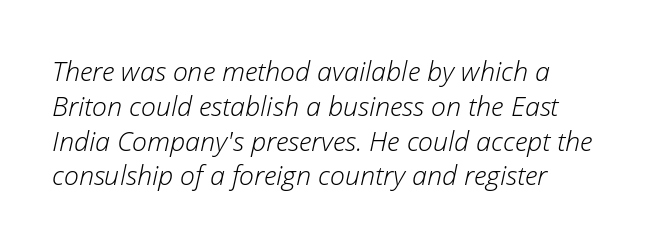
Rendered with sloped, italic letterforms. A normal amount of white space separates one row of letters from the next. Descender tails drop into unmarked territory. The strokes carry an ordinary text weight at most. Short note: letters normally spaced.
